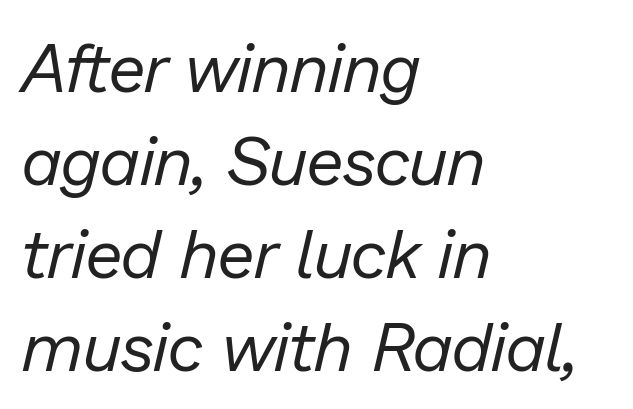
The image shows 68 px regular-weight type, italic (leaning right); set left-aligned, normal line spacing (1.37x), normal letter spacing, not underlined; low stroke contrast and a medium x-height.
